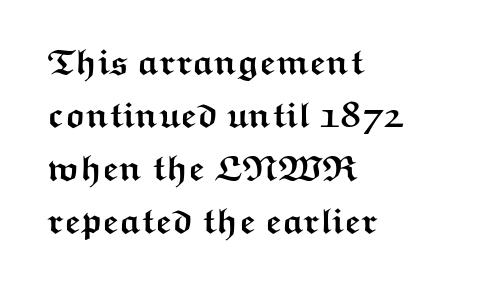
Caption: multi-line text, flush left, ragged right. Quick note: underline off. Look at the bottom of the vertical strokes: they stop flat, with no serifs. Look at the tracking — it's just the regular setting, nothing added. Caption: bold face, heavy strokes. When letters stand straight like this, we call the style roman or upright.
